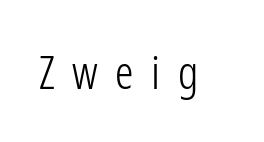
{"serif": "no", "italic": "no", "bold": "no", "weight": "light", "width": "condensed", "stroke_contrast": "low", "x_height": "medium", "monospaced": "no", "underline": "no", "letter_spacing": "wide", "letter_spacing_em": 0.38, "glyph_px": 46}
